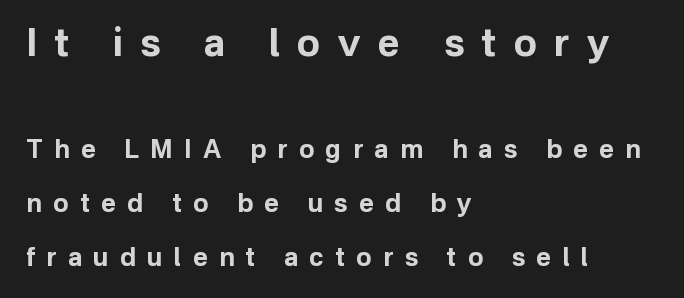
Q: Is the text bold? A: Yes.
Q: Is the text italic (slanted)? A: No, it is upright.
Q: Is the typeface a serif or a sans-serif typeface? A: Sans-serif.
Q: Is the text underlined? A: No.
Q: How is the paragraph aligned? A: Left-aligned.
Q: Is the spacing between letters normal or unusually wide? A: Unusually wide.
Q: Is the spacing between lines tight, normal or loose? A: Loose.
Q: Which block of text is set in a larger size, the first (top) or the second (bottom)? A: The first (top) one.
Q: Width (condensed, normal, or wide)? A: Normal.
Q: Stroke contrast? A: Low.
Q: x-height? A: Medium.
Q: Monospaced? A: No.
